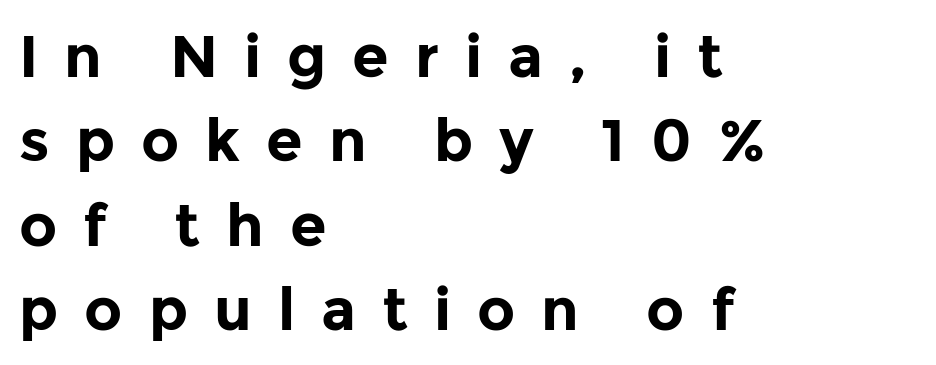
{"serif": "no", "italic": "no", "bold": "yes", "weight": "bold", "width": "normal", "stroke_contrast": "low", "x_height": "medium", "monospaced": "no", "underline": "no", "align": "left", "line_spacing": "normal", "line_spacing_ratio": 1.43, "letter_spacing": "wide", "letter_spacing_em": 0.44, "glyph_px": 59}
